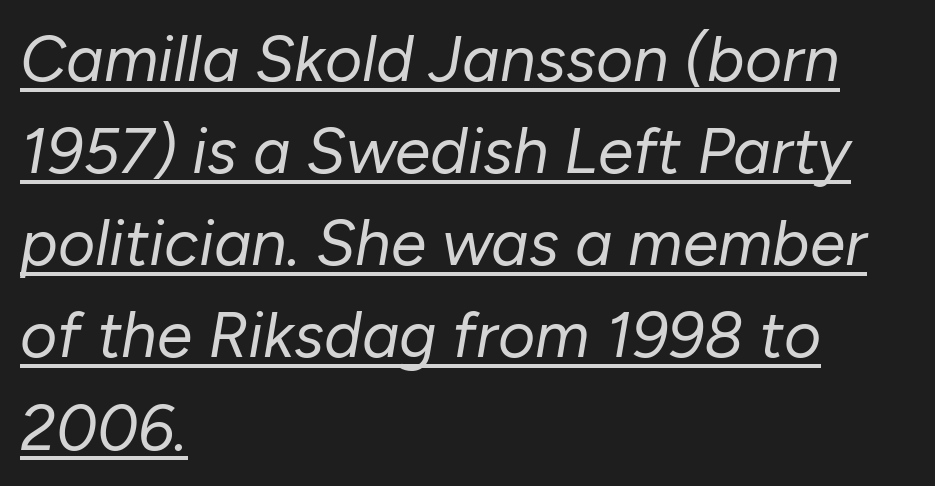
Q: Is the text bold? A: No.
Q: Is the text italic (slanted)? A: Yes, it leans right by about 10 degrees.
Q: Is the text underlined? A: Yes.
Q: How is the paragraph aligned? A: Left-aligned.
Q: Is the spacing between letters normal or unusually wide? A: Normal.
Q: Is the spacing between lines tight, normal or loose? A: Normal.
Q: Width (condensed, normal, or wide)? A: Normal.
Q: Stroke contrast? A: Low.
Q: x-height? A: Medium.
Q: Monospaced? A: No.
